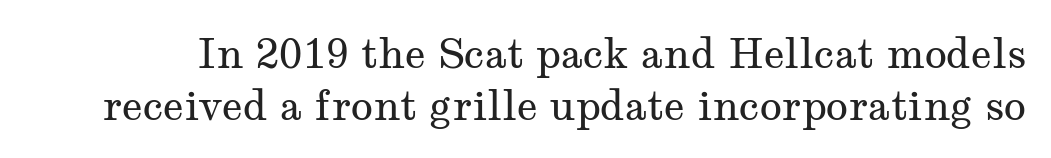
{"serif": "yes", "italic": "no", "bold": "no", "weight": "regular", "width": "wide", "stroke_contrast": "medium", "x_height": "medium", "monospaced": "no", "underline": "no", "line_spacing": "normal", "line_spacing_ratio": 1.26, "letter_spacing": "normal", "letter_spacing_em": 0.0, "glyph_px": 41}
